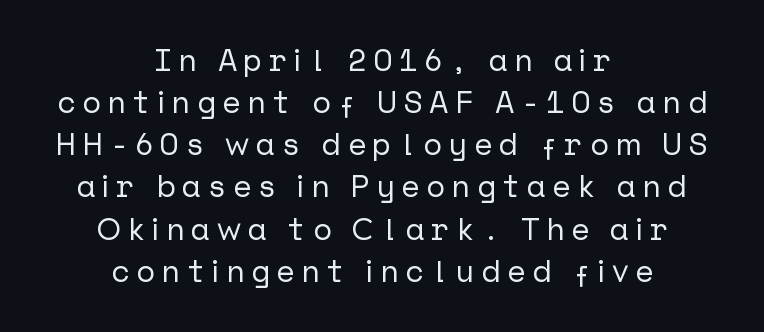
Q: Is the text italic (slanted)? A: No, it is upright.
Q: Is the typeface a serif or a sans-serif typeface? A: Sans-serif.
Q: Is the text underlined? A: No.
Q: How is the paragraph aligned? A: Centered.
Q: Is the spacing between letters normal or unusually wide? A: Unusually wide.
Q: Is the spacing between lines tight, normal or loose? A: Normal.
Q: Width (condensed, normal, or wide)? A: Normal.
Q: Stroke contrast? A: Low.
Q: x-height? A: Medium.
